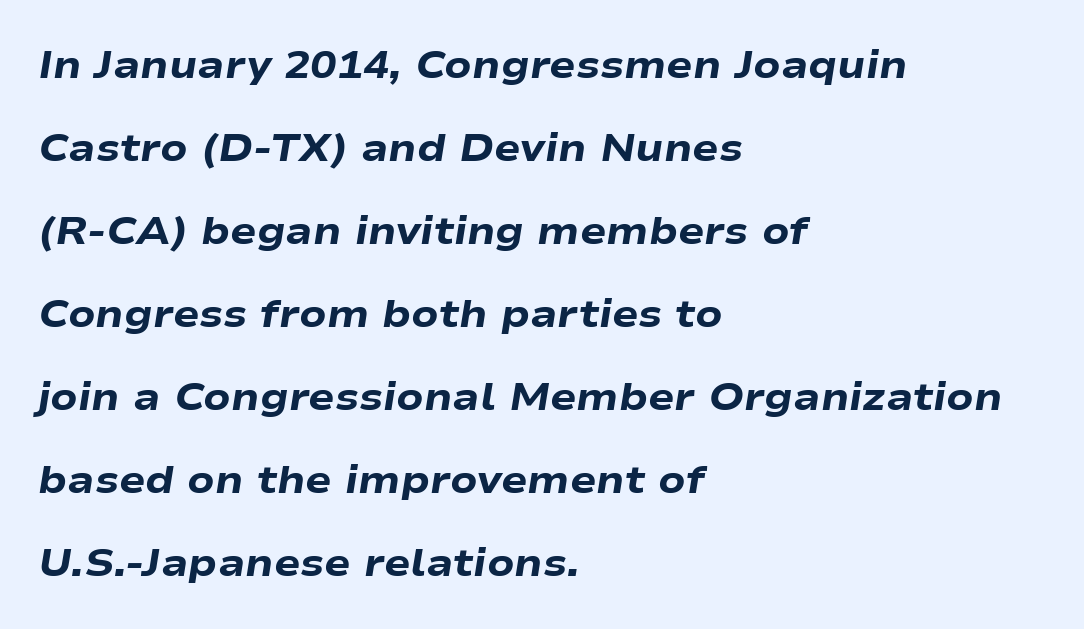
The image shows 39 px heavy, wide type, italic (leaning right); set left-aligned, loose line spacing (2.13x), normal letter spacing, not underlined; low stroke contrast and a medium x-height.
